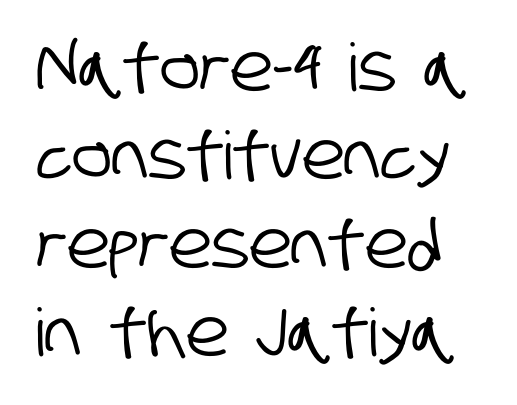
No extra tracking has been applied to these lines. Leading: standard. The text was rendered using a sans face with plain stroke endings. A bare baseline throughout the passage. Each letter keeps its own natural width here, so spacing adapts to shape.
